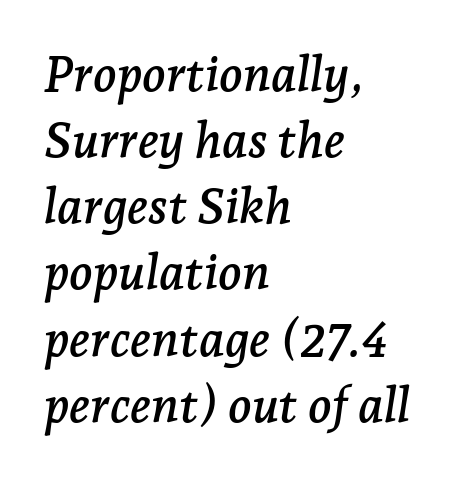
In terms of letterspacing, this is plain default setting. The face used here has a pronounced slope to its letters. Classification — serif. Notice how the passage keeps a crisp vertical edge on the left only.
